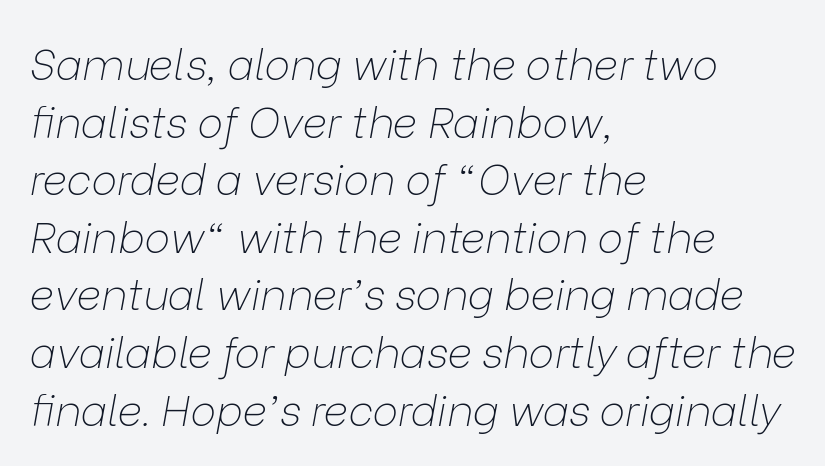
Q: Is the text bold? A: No.
Q: Is the text italic (slanted)? A: Yes, it leans right by about 9 degrees.
Q: Is the text underlined? A: No.
Q: How is the paragraph aligned? A: Left-aligned.
Q: Is the spacing between letters normal or unusually wide? A: Normal.
Q: Is the spacing between lines tight, normal or loose? A: Normal.
Q: Width (condensed, normal, or wide)? A: Normal.
Q: Stroke contrast? A: Low.
Q: x-height? A: Medium.
Q: Monospaced? A: No.
